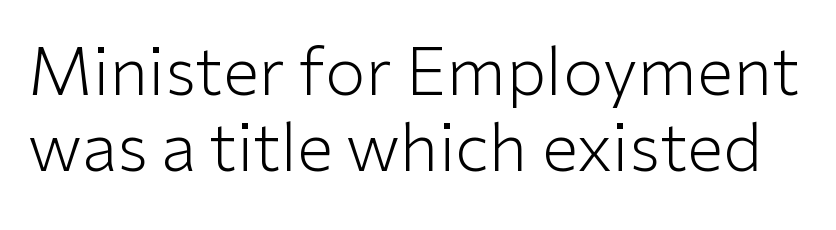
Q: Is the text bold? A: No.
Q: Is the text italic (slanted)? A: No, it is upright.
Q: Is the typeface a serif or a sans-serif typeface? A: Sans-serif.
Q: Is the text underlined? A: No.
Q: Is the spacing between letters normal or unusually wide? A: Normal.
Q: Is the spacing between lines tight, normal or loose? A: Tight.
Q: Width (condensed, normal, or wide)? A: Normal.
Q: Stroke contrast? A: Low.
Q: x-height? A: Medium.
Q: Monospaced? A: No.
